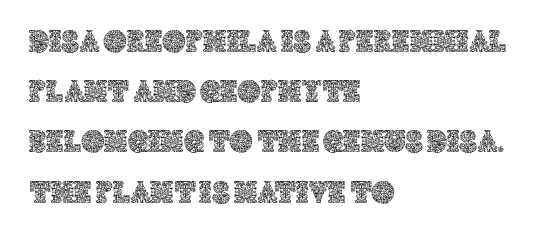
Q: Is the text italic (slanted)? A: No, it is upright.
Q: Is the text underlined? A: No.
Q: How is the paragraph aligned? A: Left-aligned.
Q: Is the spacing between letters normal or unusually wide? A: Normal.
Q: Is the spacing between lines tight, normal or loose? A: Normal.
Q: Width (condensed, normal, or wide)? A: Normal.
Q: x-height? A: Large.
Q: Monospaced? A: No.
